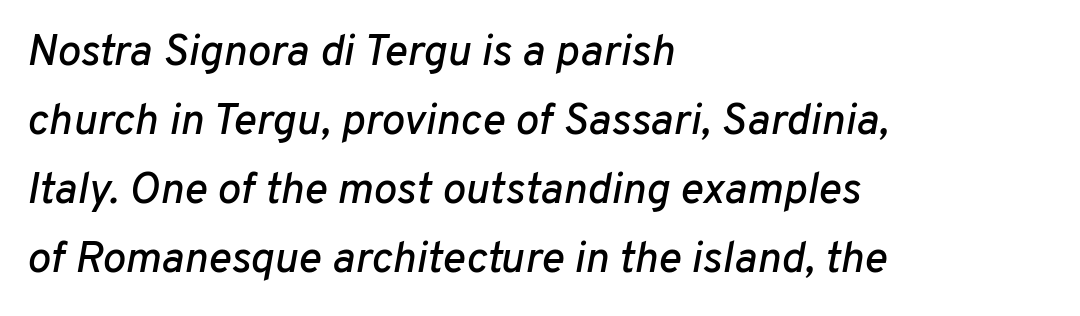
These lines keep a tight, regular rhythm from letter to letter. Every row of glyphs begins at an identical x-position on the left. The rows are spaced the way most documents space them. Here the designer chose a conventional face with non-uniform glyph widths.
